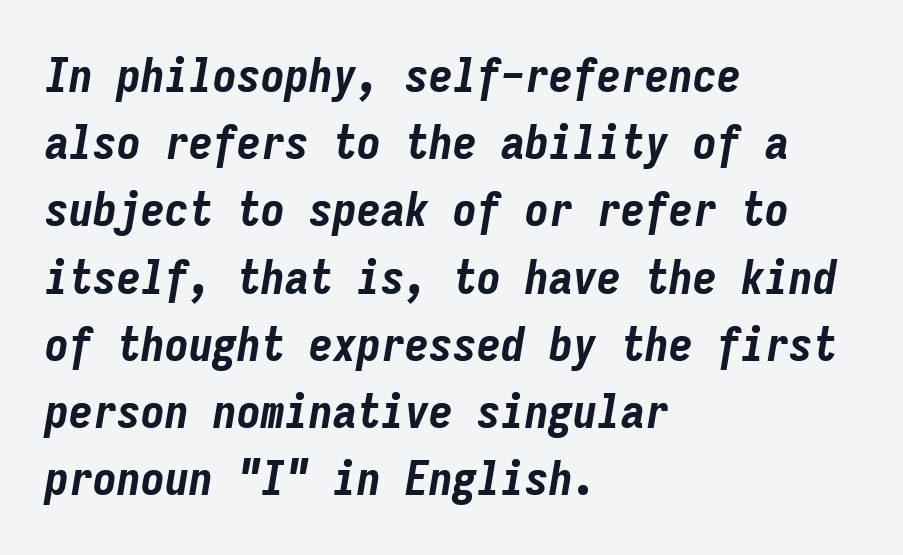
Q: Is the text bold? A: Yes.
Q: Is the text italic (slanted)? A: Yes, it leans right by about 9 degrees.
Q: Is the text underlined? A: No.
Q: How is the paragraph aligned? A: Left-aligned.
Q: Is the spacing between letters normal or unusually wide? A: Normal.
Q: Is the spacing between lines tight, normal or loose? A: Normal.
Q: Width (condensed, normal, or wide)? A: Condensed.
Q: Stroke contrast? A: Low.
Q: x-height? A: Medium.
Q: Monospaced? A: Yes.
